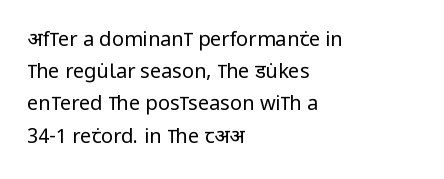
{"italic": "no", "bold": "no", "underline": "no", "align": "left", "line_spacing": "normal", "line_spacing_ratio": 1.61, "letter_spacing": "normal", "letter_spacing_em": 0.0, "glyph_px": 20}
